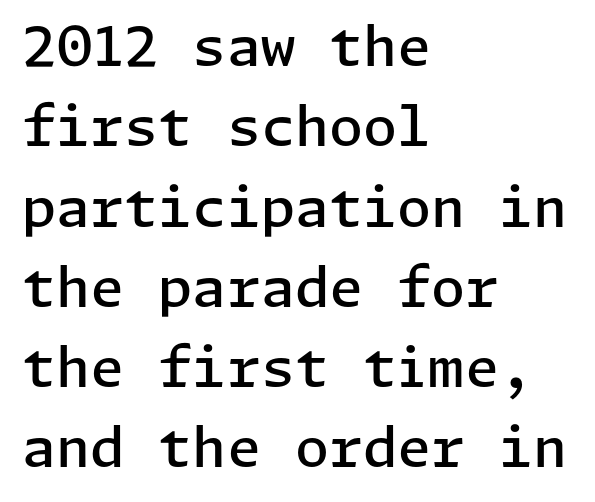
{"serif": "no", "italic": "no", "bold": "semi", "weight": "semibold", "width": "normal", "stroke_contrast": "low", "x_height": "medium", "underline": "no", "align": "left", "line_spacing": "normal", "line_spacing_ratio": 1.46, "letter_spacing": "normal", "letter_spacing_em": 0.0, "glyph_px": 55}
